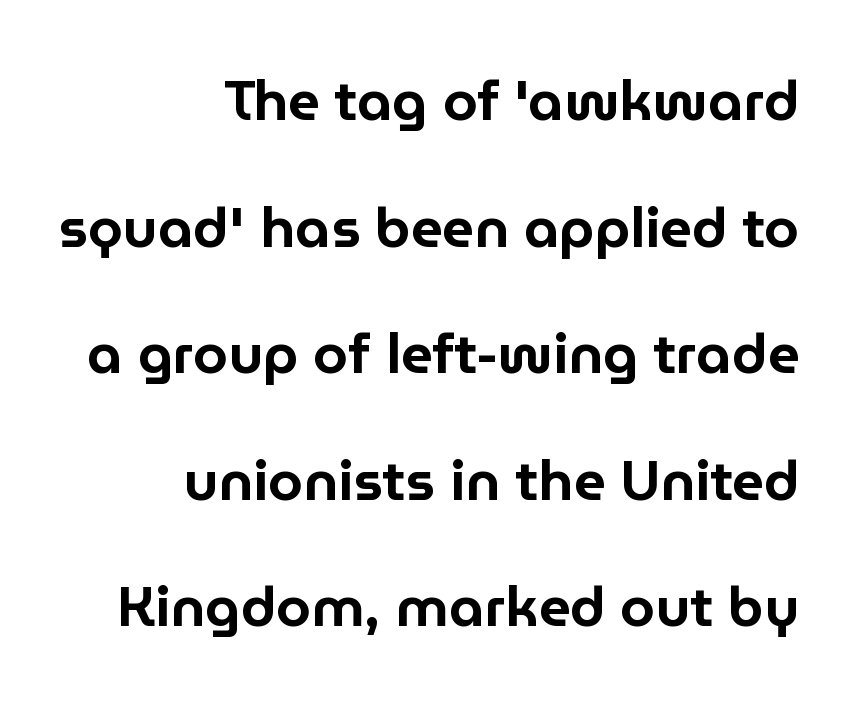
Q: Is the text italic (slanted)? A: No, it is upright.
Q: Is the typeface a serif or a sans-serif typeface? A: Sans-serif.
Q: Is the text underlined? A: No.
Q: How is the paragraph aligned? A: Right-aligned.
Q: Is the spacing between letters normal or unusually wide? A: Normal.
Q: Is the spacing between lines tight, normal or loose? A: Loose.
Q: Width (condensed, normal, or wide)? A: Normal.
Q: Stroke contrast? A: Low.
Q: x-height? A: Medium.
Q: Monospaced? A: No.
